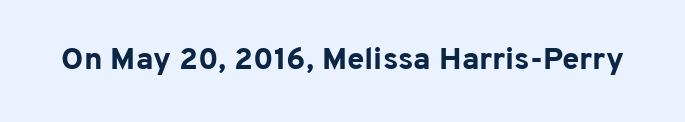
You could call the tracking neutral — neither tight nor loose. Stroke terminals: plain, sans-serif. The passage shown is typed in a proportional face where columns would drift. Italic: no, the glyphs are upright roman. Heft: maximum for text — a bold.
